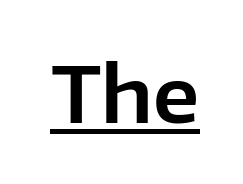
The image shows 76 px sans-serif type, upright; set normal letter spacing, underlined; low stroke contrast and a medium x-height.
